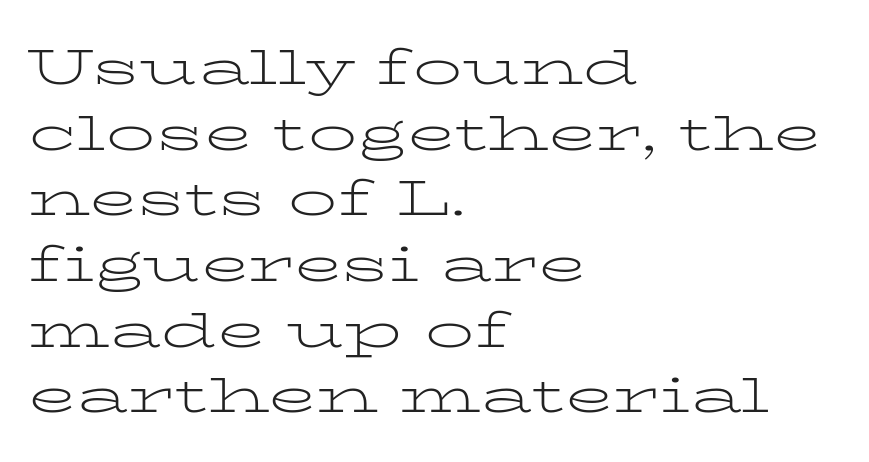
The image shows 49 px light, wide serif type, upright; set left-aligned, normal line spacing (1.34x), normal letter spacing, not underlined; low stroke contrast and a medium x-height.
